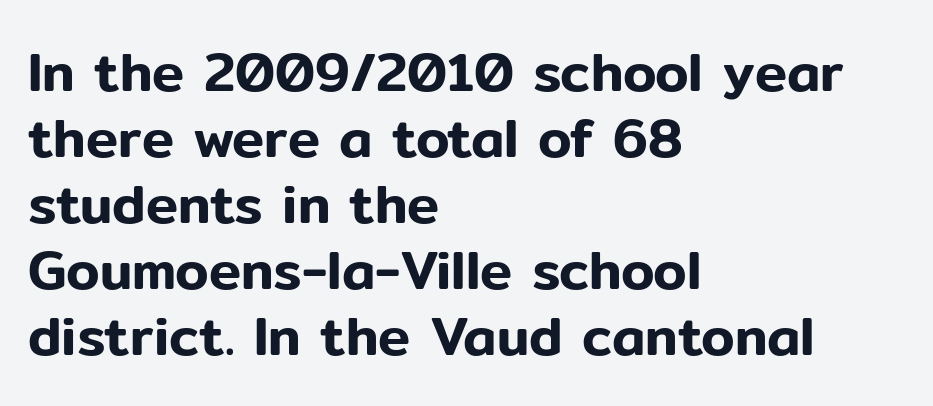
The image shows 54 px sans-serif type, upright; set left-aligned, line spacing 1.22x, normal letter spacing, not underlined; low stroke contrast and a medium x-height.
